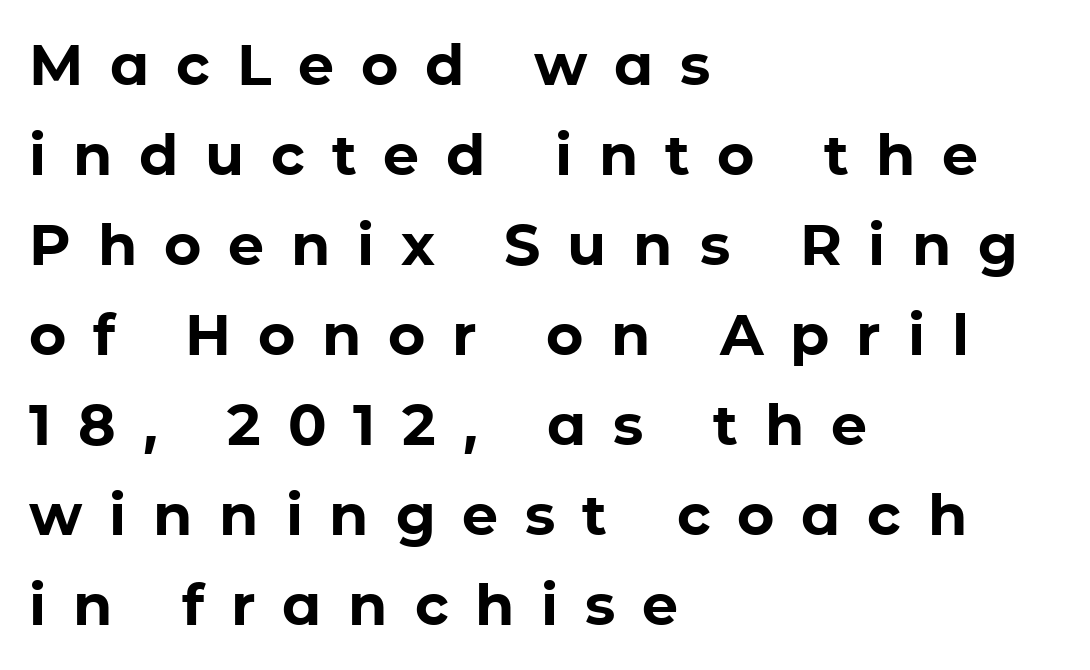
{"serif": "no", "italic": "no", "bold": "yes", "weight": "bold", "width": "normal", "stroke_contrast": "low", "x_height": "medium", "monospaced": "no", "underline": "no", "align": "left", "line_spacing": "normal", "line_spacing_ratio": 1.58, "letter_spacing": "wide", "letter_spacing_em": 0.47, "glyph_px": 57}
